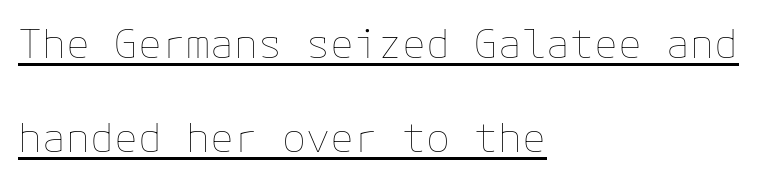
Nobody touched the tracking dial on this one. Every word sits above its own underline. The lines are spread far apart with generous leading. This is not heavy type; no bold has been used.
